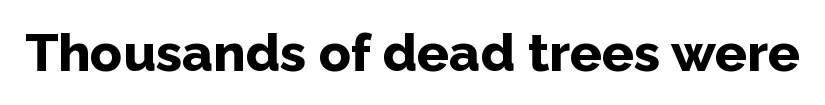
The image shows 53 px bold sans-serif type, upright; set normal letter spacing, not underlined; low stroke contrast and a medium x-height.
